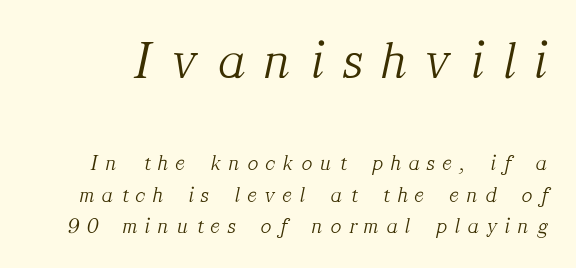
Any mark beneath the type? The region is blank. Does the leading feel generous? No, just average. A typesetter would call this proportional, since set widths differ per character. These lines were composed using italics. Words appear elongated and porous because spacing is wide.
